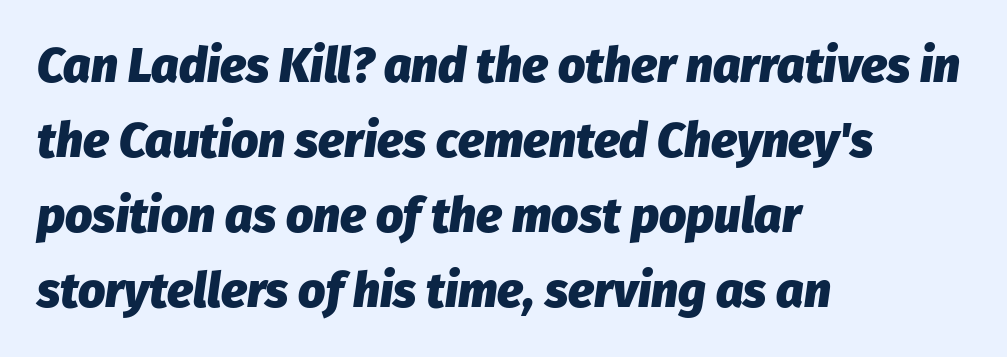
{"italic": "yes", "lean": "right", "slant_degrees": 8, "bold": "yes", "weight": "heavy", "width": "normal", "stroke_contrast": "low", "x_height": "medium", "monospaced": "no", "underline": "no", "align": "left", "line_spacing": "normal", "line_spacing_ratio": 1.56, "letter_spacing": "normal", "letter_spacing_em": 0.0, "glyph_px": 48}
